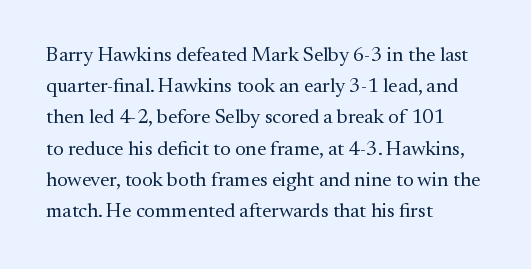
Q: Is the text bold? A: No.
Q: Is the text italic (slanted)? A: No, it is upright.
Q: Is the text underlined? A: No.
Q: How is the paragraph aligned? A: Left-aligned.
Q: Is the spacing between letters normal or unusually wide? A: Normal.
Q: Is the spacing between lines tight, normal or loose? A: Normal.
